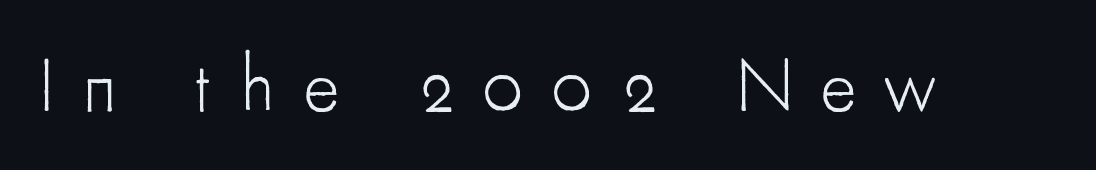
{"serif": "no", "italic": "no", "bold": "no", "weight": "light", "width": "condensed", "stroke_contrast": "low", "x_height": "small", "monospaced": "no", "underline": "no", "letter_spacing": "wide", "letter_spacing_em": 0.37, "glyph_px": 76}
